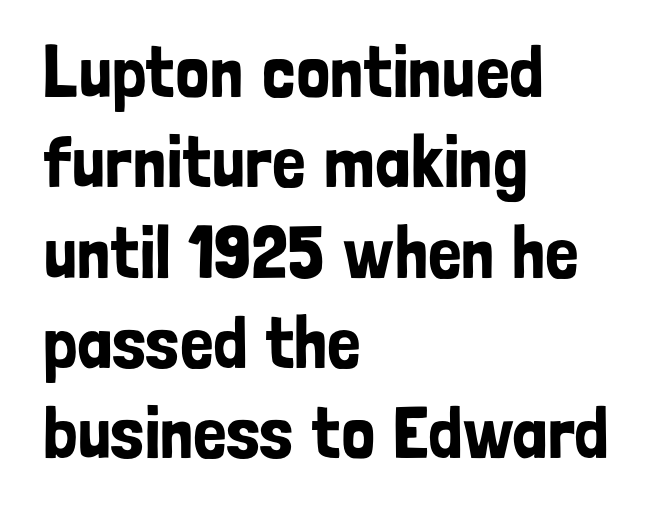
The image shows 74 px condensed sans-serif type, upright; set left-aligned, line spacing 1.22x, normal letter spacing, not underlined; low stroke contrast and a medium x-height.
